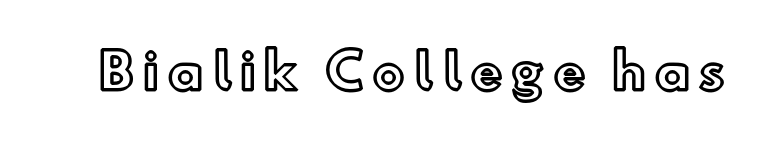
The image shows 49 px text type, upright; set not underlined; a small x-height.
